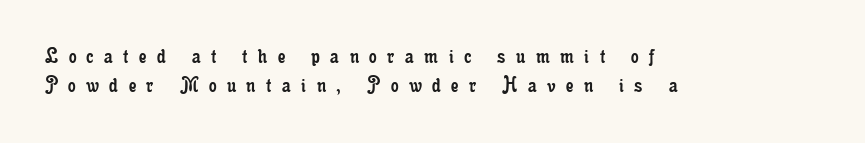
The image shows 24 px text type, upright; set left-aligned, line spacing 1.19x, unusually wide letter spacing (+0.44 em), not underlined.
